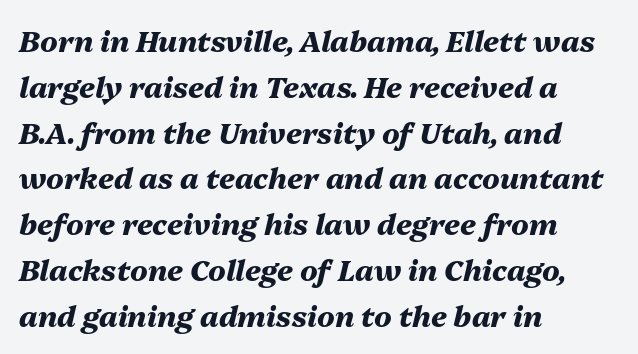
Q: Is the text bold? A: Yes.
Q: Is the text italic (slanted)? A: Yes, it leans right by about 13 degrees.
Q: Is the text underlined? A: No.
Q: How is the paragraph aligned? A: Left-aligned.
Q: Is the spacing between letters normal or unusually wide? A: Normal.
Q: Is the spacing between lines tight, normal or loose? A: Normal.
Q: Width (condensed, normal, or wide)? A: Normal.
Q: Stroke contrast? A: Medium.
Q: x-height? A: Medium.
Q: Monospaced? A: No.
